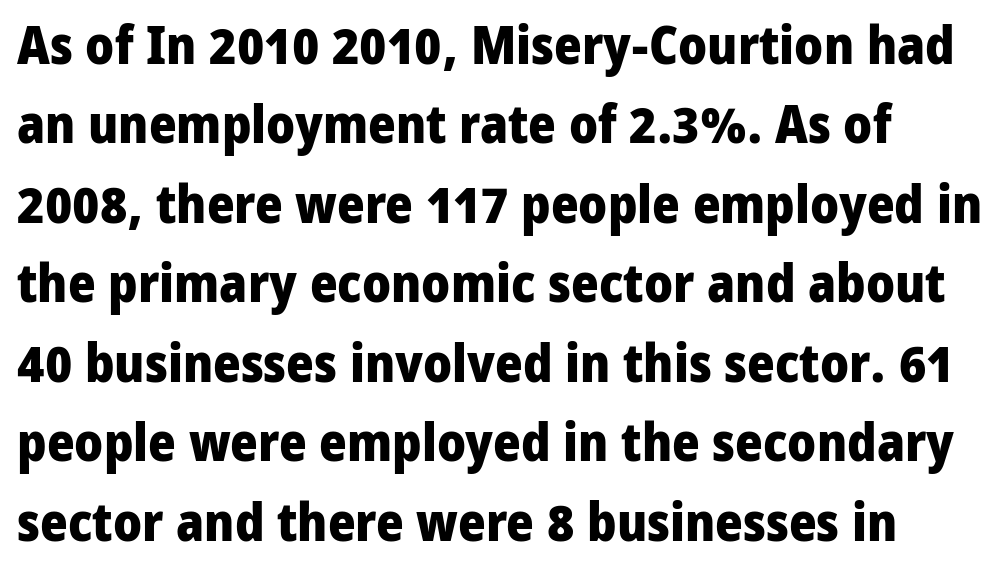
The image shows 53 px heavy sans-serif type, upright; set normal line spacing (1.5x), normal letter spacing, not underlined; low stroke contrast and a medium x-height.
